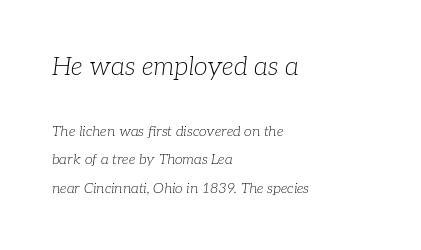
{"italic": "yes", "lean": "right", "slant_degrees": 7, "bold": "no", "underline": "no", "align": "left", "line_spacing": "loose", "line_spacing_ratio": 2.03, "letter_spacing": "normal", "letter_spacing_em": 0.0, "larger_block": "first", "size_ratio": 1.79, "glyph_px": 25}
